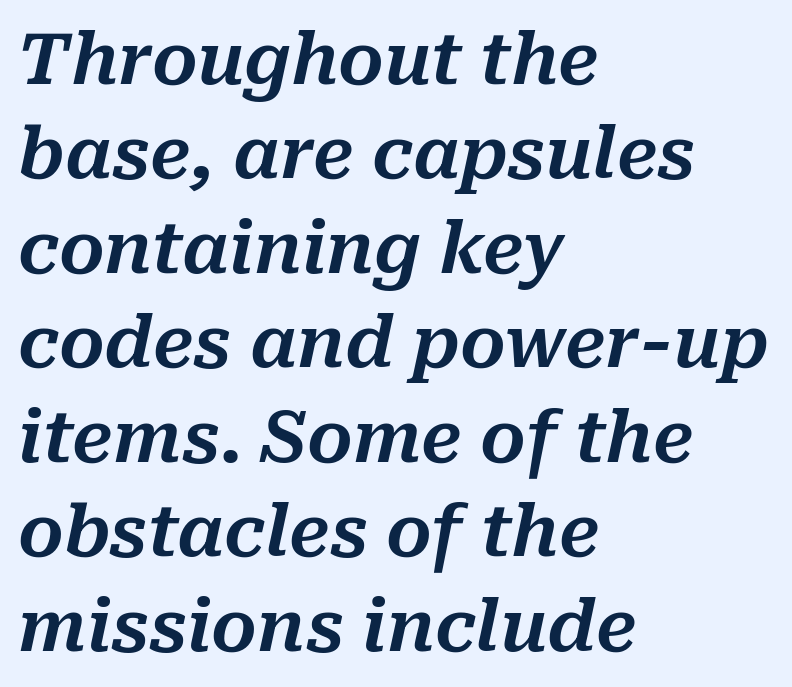
Q: Is the text italic (slanted)? A: Yes, it leans right by about 10 degrees.
Q: Is the text underlined? A: No.
Q: How is the paragraph aligned? A: Left-aligned.
Q: Is the spacing between letters normal or unusually wide? A: Normal.
Q: Is the spacing between lines tight, normal or loose? A: Normal.
Q: Width (condensed, normal, or wide)? A: Normal.
Q: Stroke contrast? A: Medium.
Q: x-height? A: Medium.
Q: Monospaced? A: No.
